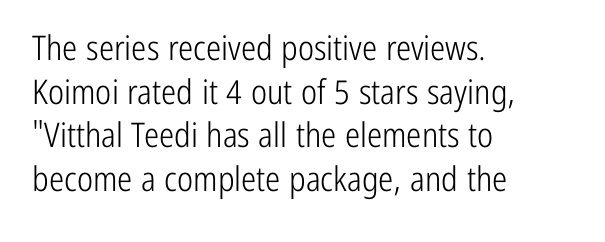
The words here are not underlined. Classification — sans serif. This sample has the flowing, uneven cadence of proportional lettering. Summary of vertical rhythm: regular, with standard interline spacing. You could call the tracking neutral — neither tight nor loose.
